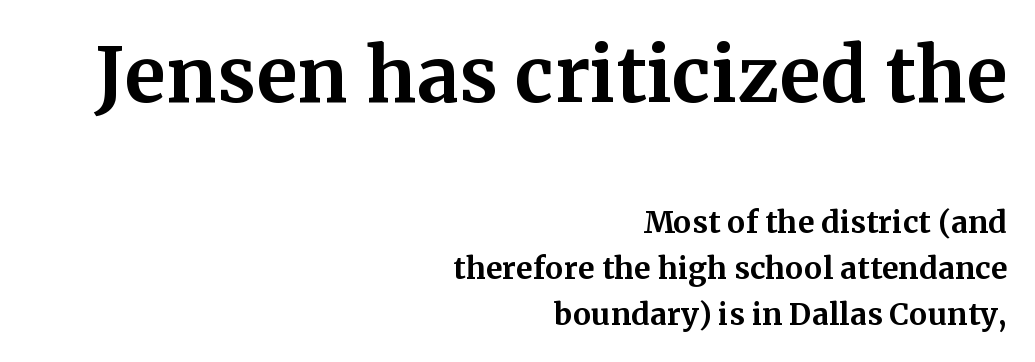
The image shows 75 px bold serif type, upright; set right-aligned, normal line spacing (1.53x), normal letter spacing, not underlined; the first (top) block is 2.5x larger; medium stroke contrast and a medium x-height.
